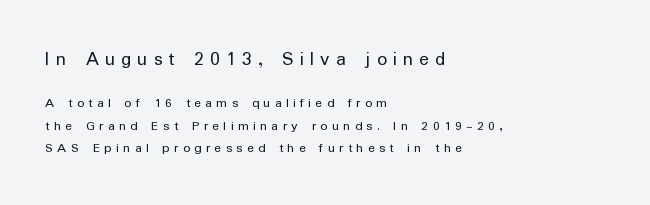
The image shows 20 px text type, upright; set left-aligned, normal line spacing (1.61x), unusually wide letter spacing (+0.31 em), not underlined; the first (top) block is 1.43x larger.
